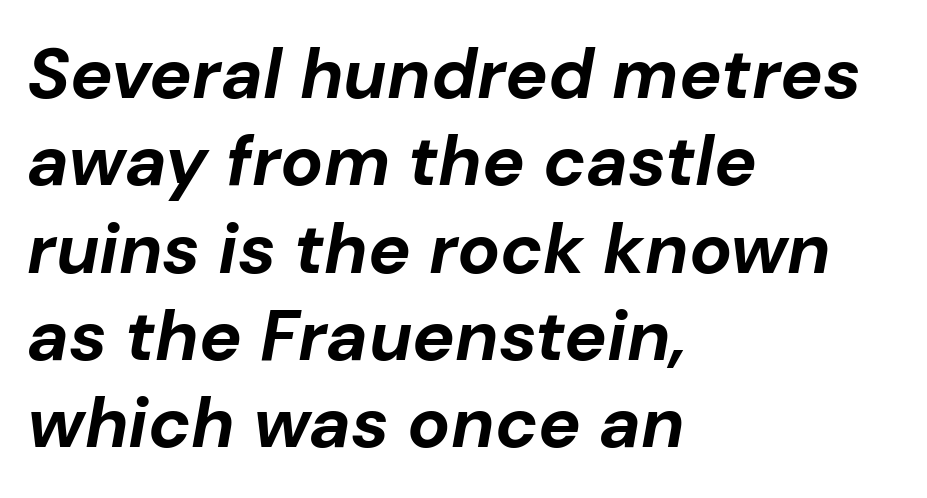
Q: Is the text bold? A: Yes.
Q: Is the text italic (slanted)? A: Yes, it leans right by about 10 degrees.
Q: Is the text underlined? A: No.
Q: How is the paragraph aligned? A: Left-aligned.
Q: Is the spacing between letters normal or unusually wide? A: Normal.
Q: Width (condensed, normal, or wide)? A: Normal.
Q: Stroke contrast? A: Low.
Q: x-height? A: Medium.
Q: Monospaced? A: No.
